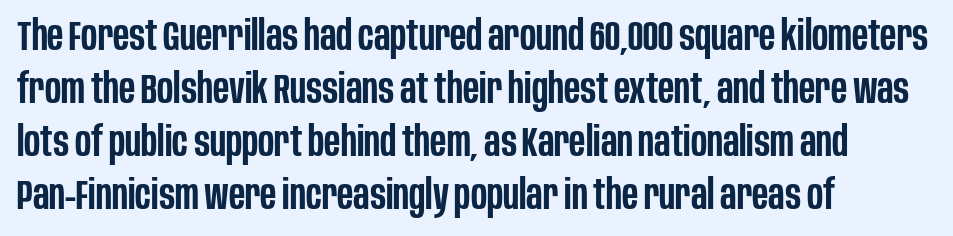
{"serif": "no", "italic": "no", "bold": "semi", "weight": "semibold", "width": "condensed", "stroke_contrast": "low", "x_height": "large", "monospaced": "no", "underline": "no", "align": "left", "line_spacing": "normal", "line_spacing_ratio": 1.29, "letter_spacing": "normal", "letter_spacing_em": 0.0, "glyph_px": 41}
